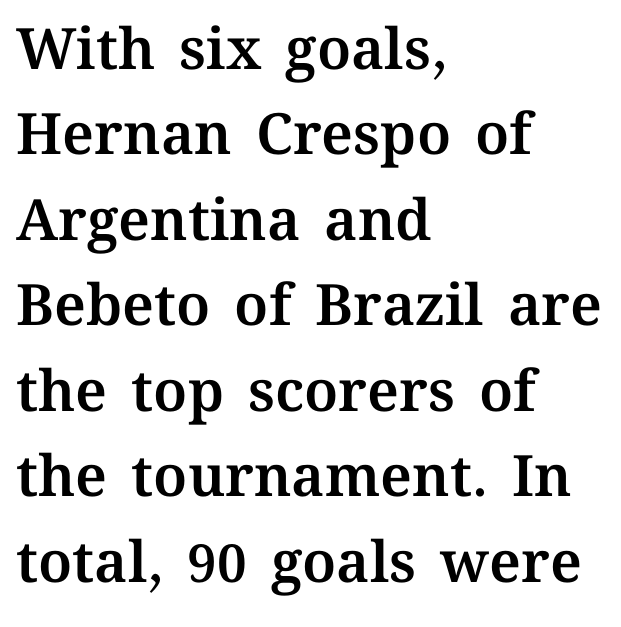
The ragged edge is on the right, which tells us the setting is flush left. The space between consecutive lines is moderate. Descender tails drop into unmarked territory. No extra tracking has been applied to these lines. These lines are rendered in a variable-pitch font. Vertical strokes here are truly vertical.
